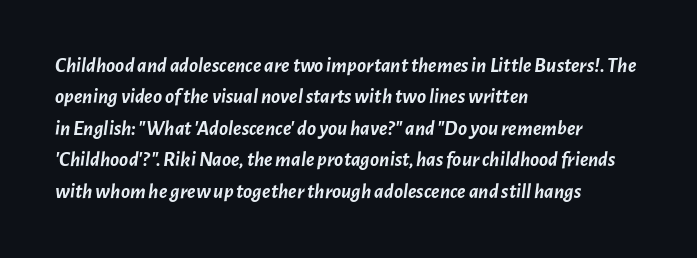
The image shows 21 px bold type, italic (leaning right); set left-aligned, normal line spacing (1.5x), normal letter spacing, not underlined.
